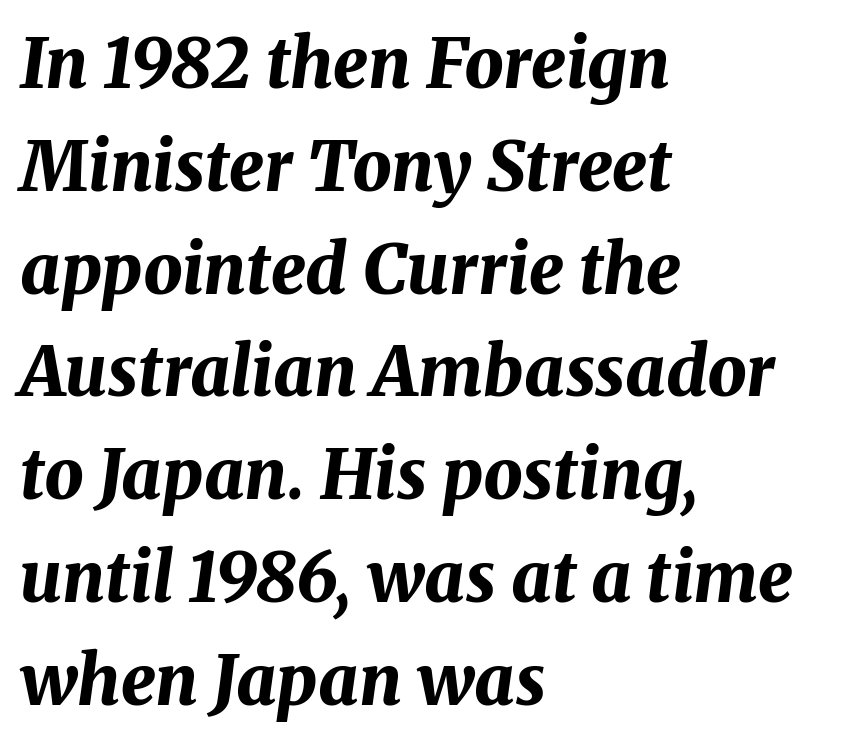
Glance below the letters and you will spot only blank space. Each letter keeps its own natural width here, so spacing adapts to shape. Visually the block forms a straight wall on the left and a jagged coastline on the right. What stands out about the letter spacing? Nothing — it is the standard amount.
